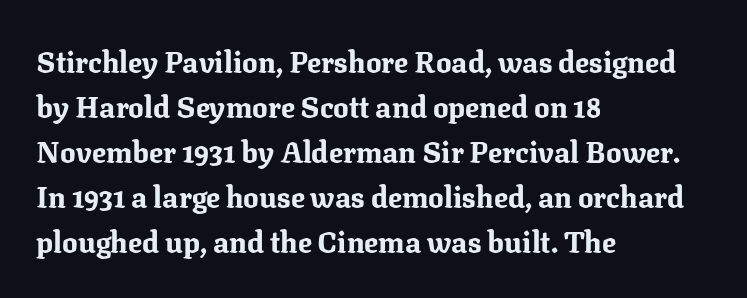
{"serif": "yes", "italic": "no", "bold": "yes", "weight": "bold", "width": "normal", "stroke_contrast": "medium", "x_height": "medium", "monospaced": "no", "underline": "no", "align": "left", "line_spacing": "normal", "line_spacing_ratio": 1.55, "letter_spacing": "normal", "letter_spacing_em": 0.0, "glyph_px": 29}
